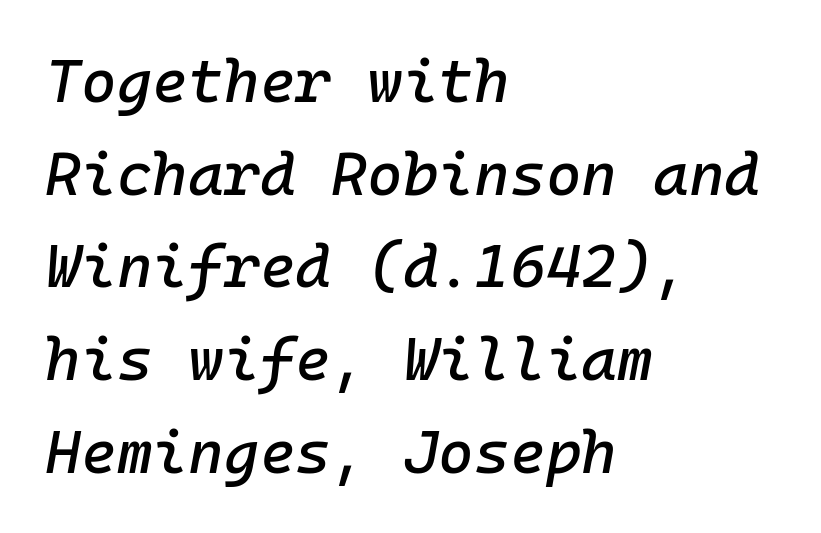
The image shows 61 px text type, italic (leaning right), monospaced; set left-aligned, normal line spacing (1.52x), normal letter spacing, not underlined; low stroke contrast and a medium x-height.
